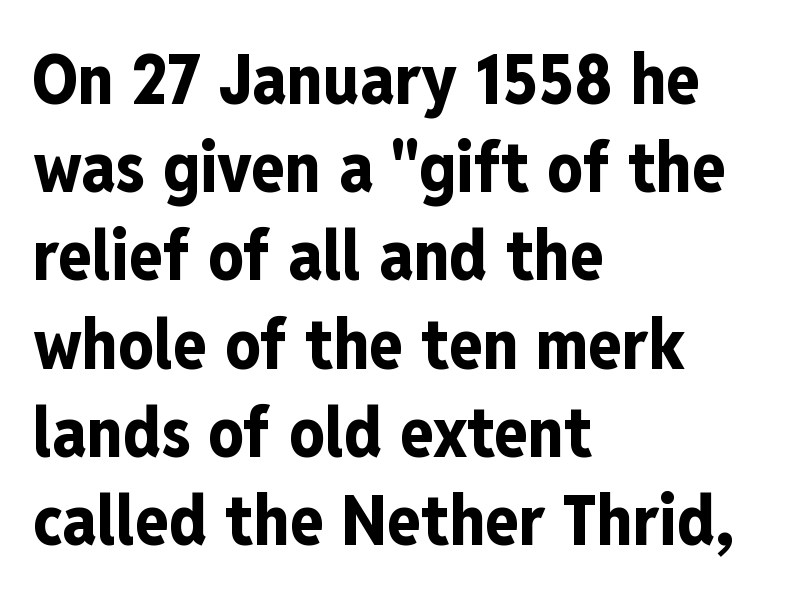
Q: Is the text bold? A: Yes.
Q: Is the text italic (slanted)? A: No, it is upright.
Q: Is the typeface a serif or a sans-serif typeface? A: Sans-serif.
Q: Is the text underlined? A: No.
Q: How is the paragraph aligned? A: Left-aligned.
Q: Is the spacing between letters normal or unusually wide? A: Normal.
Q: Is the spacing between lines tight, normal or loose? A: Normal.
Q: Width (condensed, normal, or wide)? A: Condensed.
Q: Stroke contrast? A: Low.
Q: x-height? A: Medium.
Q: Monospaced? A: No.
